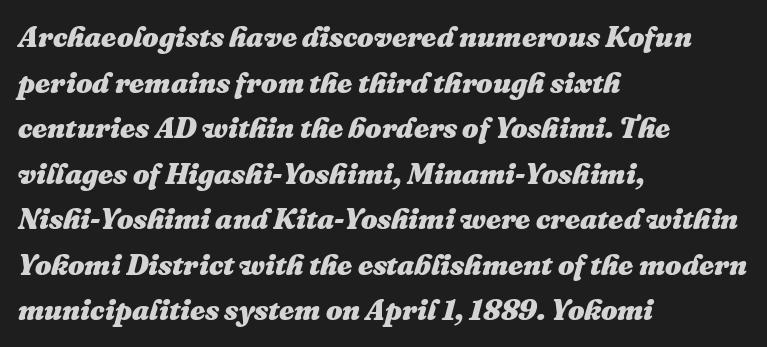
Q: Is the text bold? A: Yes.
Q: Is the text italic (slanted)? A: Yes, it leans right by about 16 degrees.
Q: Is the text underlined? A: No.
Q: How is the paragraph aligned? A: Left-aligned.
Q: Is the spacing between letters normal or unusually wide? A: Normal.
Q: Is the spacing between lines tight, normal or loose? A: Normal.
Q: Width (condensed, normal, or wide)? A: Normal.
Q: Stroke contrast? A: Medium.
Q: x-height? A: Medium.
Q: Monospaced? A: No.
